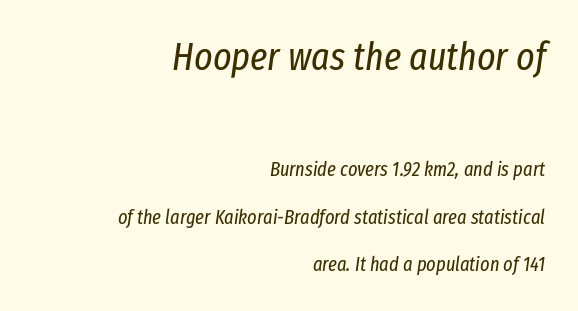
The strip under each line holds only bare page. Character size in the leading block exceeds that of the trailing block. In terms of posture, this sample is oblique. How would I describe the line gaps? Wide and relaxed.
